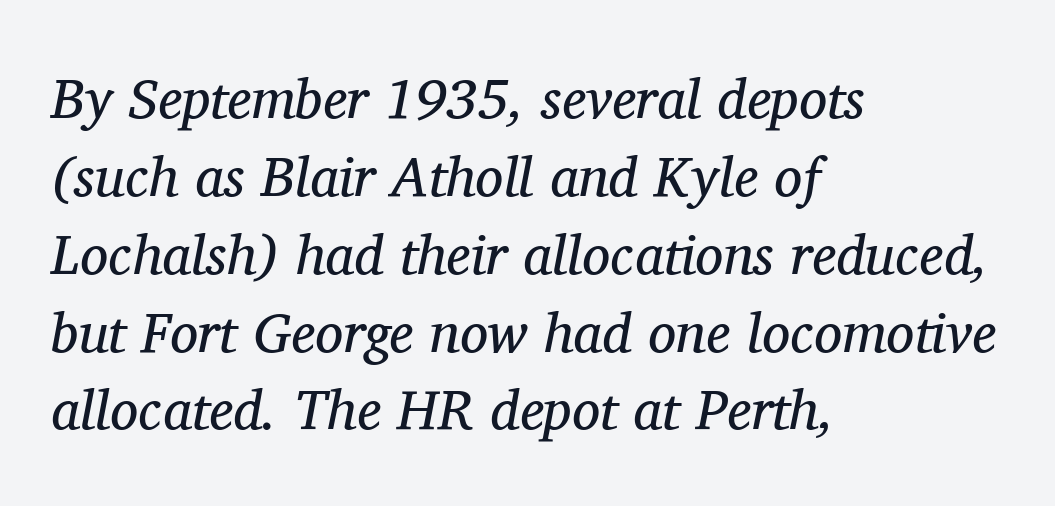
Looks like regular typesetting: each glyph gets only the width it needs. The specimen reads as italic at a glance. Type style note: has serifs. Weight: regular or lighter. Nothing unusual about the tracking: characters are spaced as the font intends. Each row of text sits above clean, open space.
